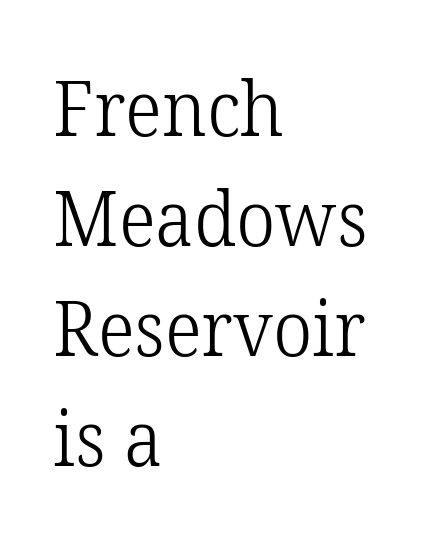
Q: Is the text bold? A: No.
Q: Is the text italic (slanted)? A: No, it is upright.
Q: Is the typeface a serif or a sans-serif typeface? A: Serif.
Q: Is the text underlined? A: No.
Q: How is the paragraph aligned? A: Left-aligned.
Q: Is the spacing between letters normal or unusually wide? A: Normal.
Q: Is the spacing between lines tight, normal or loose? A: Normal.
Q: Width (condensed, normal, or wide)? A: Normal.
Q: Stroke contrast? A: Low.
Q: x-height? A: Medium.
Q: Monospaced? A: No.
